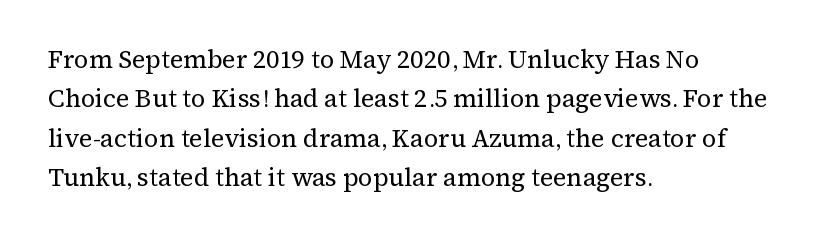
The image shows 25 px text type, upright; set left-aligned, normal line spacing (1.58x), normal letter spacing, not underlined.
